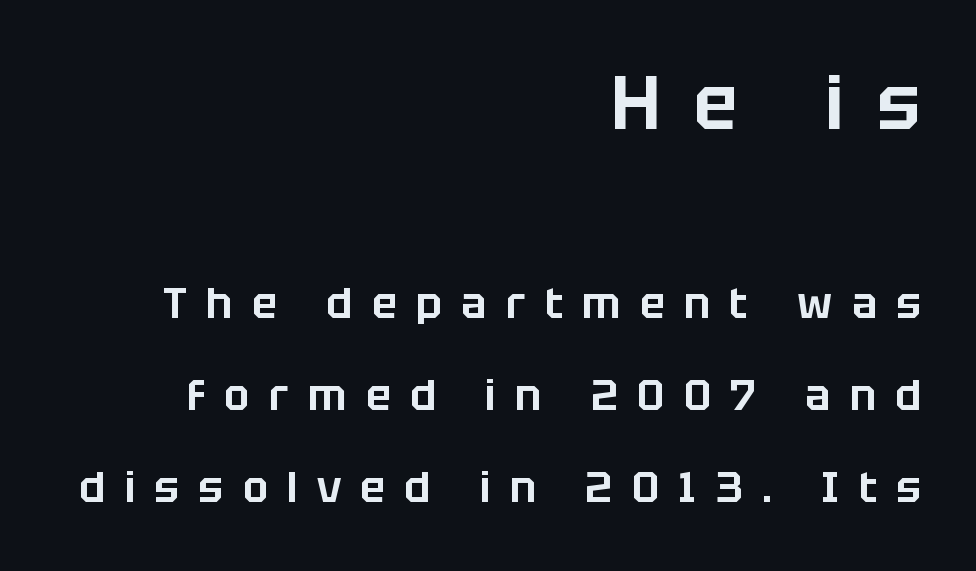
The image shows 74 px sans-serif type, upright; set right-aligned, loose line spacing (2.19x), unusually wide letter spacing (+0.46 em), not underlined; the first (top) block is 1.76x larger; low stroke contrast and a large x-height.
